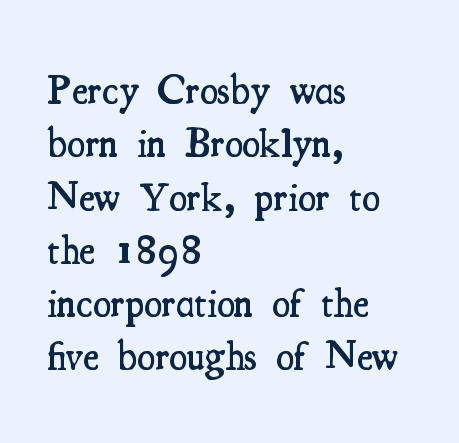
The image shows 41 px semibold, condensed serif type, upright; set left-aligned, normal line spacing (1.3x), normal letter spacing, not underlined; medium stroke contrast and a small x-height.
